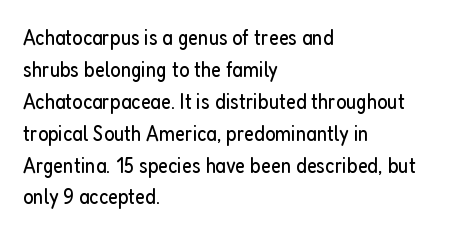
This sample uses an upright cut, with every glyph sitting square on the baseline. Check the space under the baseline: it is left empty. These lines are set flush left with a ragged right edge. Weight: not bold — regular or lighter.
